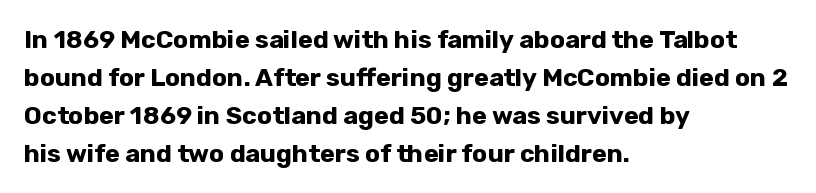
Leftover space on each line is placed entirely after the last word. Normally led — the rows are evenly, conventionally spaced. Type without underlining. Here the glyphs are tracked normally, forming tight word shapes.
